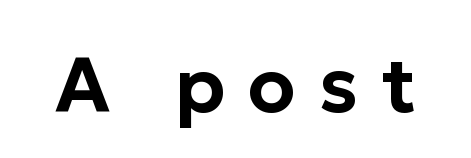
The image shows 77 px sans-serif type, upright; set unusually wide letter spacing (+0.3 em), not underlined; low stroke contrast and a medium x-height.
